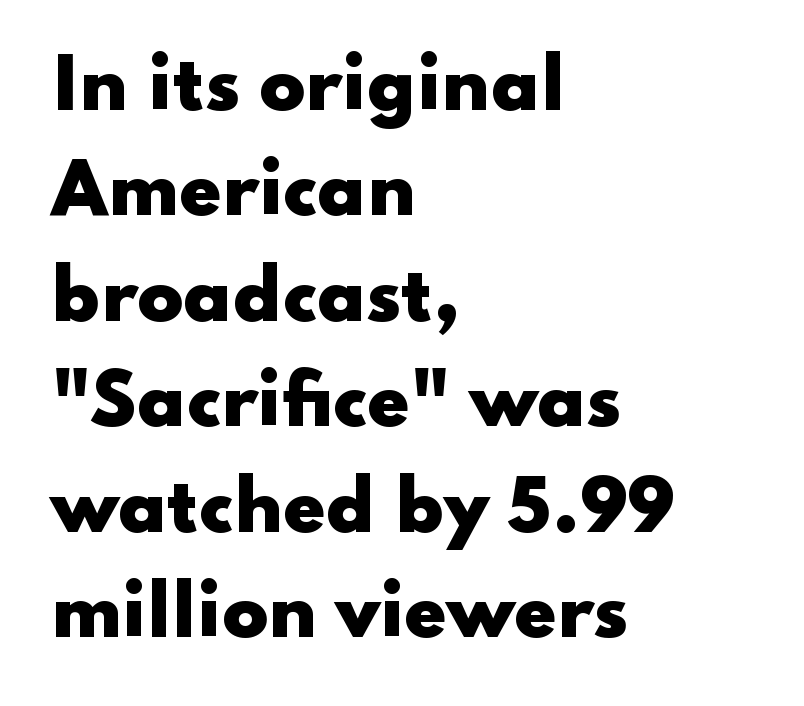
The image shows 68 px heavy, wide sans-serif type, upright; set left-aligned, normal line spacing (1.55x), normal letter spacing, not underlined; low stroke contrast and a small x-height.
